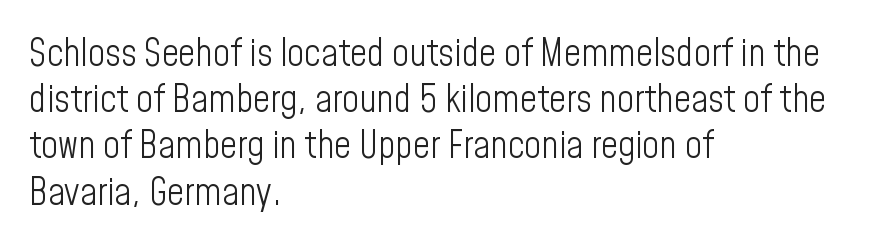
Q: Is the text bold? A: No.
Q: Is the text italic (slanted)? A: No, it is upright.
Q: Is the typeface a serif or a sans-serif typeface? A: Sans-serif.
Q: Is the text underlined? A: No.
Q: How is the paragraph aligned? A: Left-aligned.
Q: Is the spacing between letters normal or unusually wide? A: Normal.
Q: Is the spacing between lines tight, normal or loose? A: Normal.
Q: Width (condensed, normal, or wide)? A: Condensed.
Q: Stroke contrast? A: Low.
Q: x-height? A: Medium.
Q: Monospaced? A: No.
